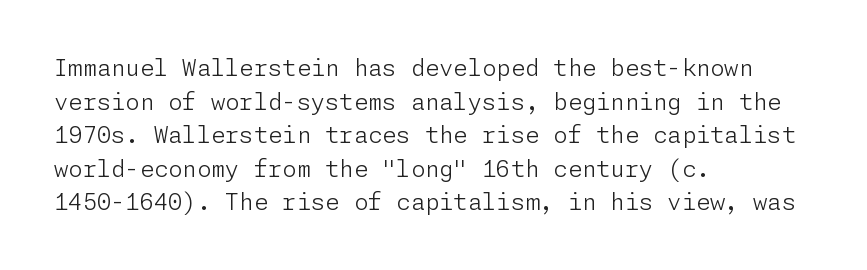
Q: Is the text bold? A: No.
Q: Is the text italic (slanted)? A: No, it is upright.
Q: Is the text underlined? A: No.
Q: How is the paragraph aligned? A: Left-aligned.
Q: Is the spacing between letters normal or unusually wide? A: Normal.
Q: Is the spacing between lines tight, normal or loose? A: Normal.
